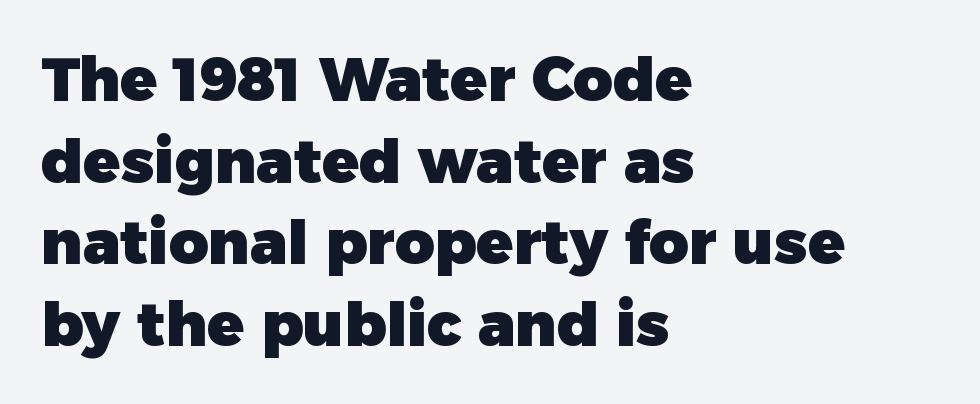
Line starts are locked; line ends wander. The designer left line spacing at the default. Do the letters lean? They stand straight. Is this a fixed-width face? No — the glyphs have proportional, varying widths.
